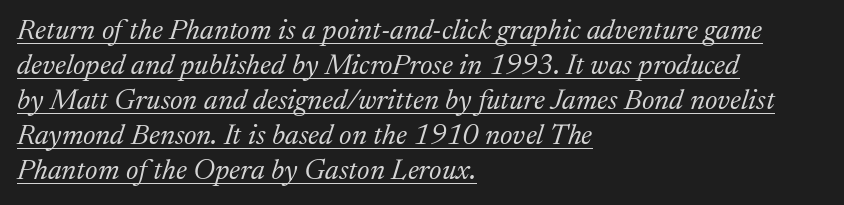
The image shows 29 px light serif type, italic (leaning right); set left-aligned, line spacing 1.21x, normal letter spacing, underlined; medium stroke contrast and a medium x-height.
